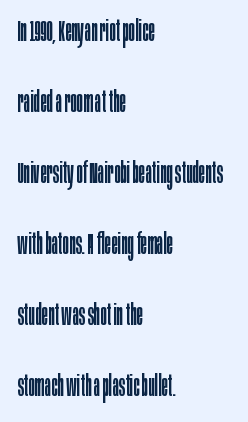
A roman cut, with each character standing at attention. Think of a printed novel: that variable character pitch is what you see here. Descenders hang freely into open space. Horizontal alignment here is leftward, the default for most running prose.
